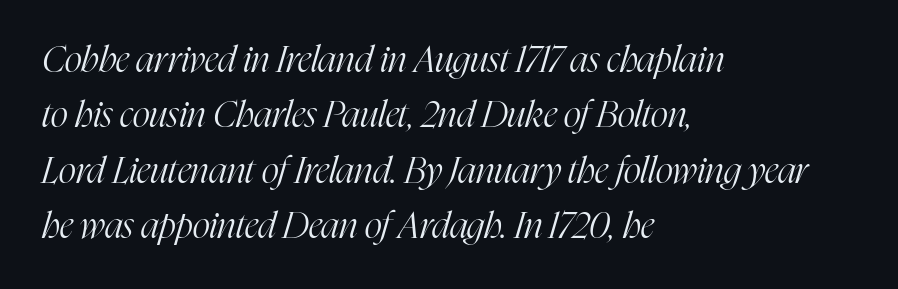
{"serif": "yes", "italic": "yes", "lean": "right", "slant_degrees": 16, "bold": "no", "weight": "light", "width": "condensed", "stroke_contrast": "high", "x_height": "medium", "monospaced": "no", "underline": "no", "align": "left", "line_spacing": "normal", "line_spacing_ratio": 1.5, "letter_spacing": "normal", "letter_spacing_em": 0.0, "glyph_px": 37}
